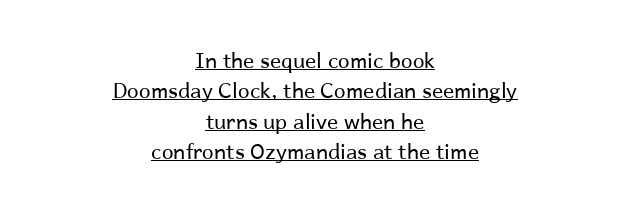
Q: Is the text bold? A: No.
Q: Is the text italic (slanted)? A: No, it is upright.
Q: Is the text underlined? A: Yes.
Q: How is the paragraph aligned? A: Centered.
Q: Is the spacing between letters normal or unusually wide? A: Normal.
Q: Is the spacing between lines tight, normal or loose? A: Normal.
